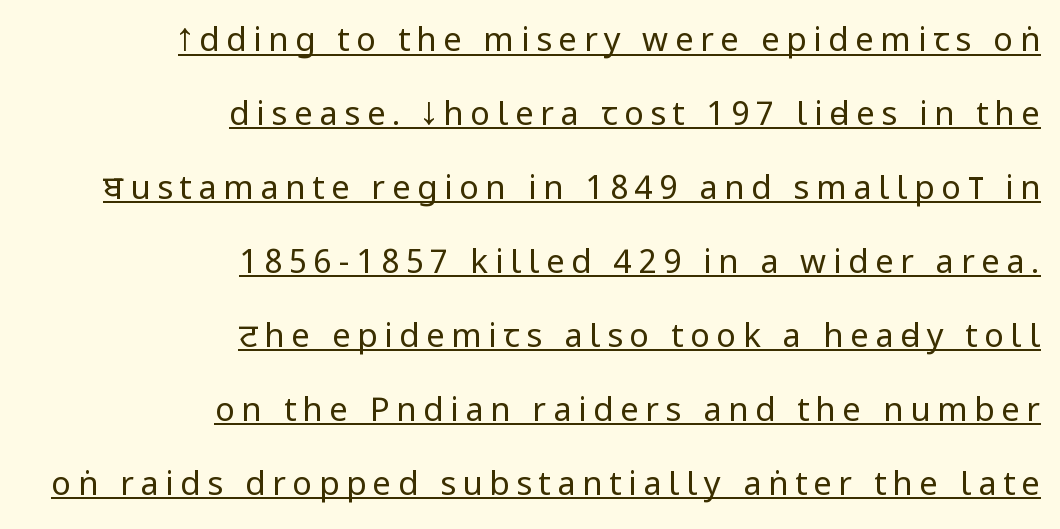
The image shows 33 px regular-weight, condensed sans-serif type, upright; set right-aligned, loose line spacing (2.24x), unusually wide letter spacing (+0.2 em), underlined; low stroke contrast and a large x-height.
